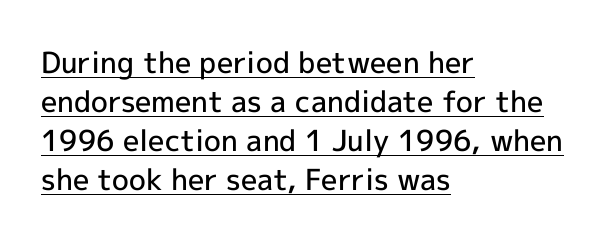
{"serif": "no", "italic": "no", "bold": "semi", "weight": "semibold", "width": "normal", "x_height": "medium", "monospaced": "no", "underline": "yes", "align": "left", "line_spacing": "normal", "line_spacing_ratio": 1.35, "letter_spacing": "normal", "letter_spacing_em": 0.0, "glyph_px": 29}
